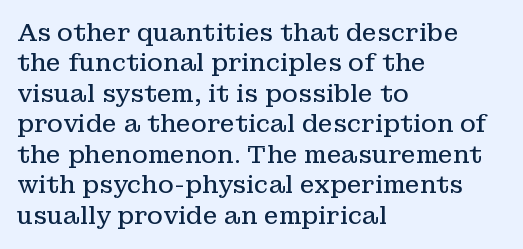
Q: Is the text bold? A: No.
Q: Is the text italic (slanted)? A: No, it is upright.
Q: Is the text underlined? A: No.
Q: How is the paragraph aligned? A: Left-aligned.
Q: Is the spacing between letters normal or unusually wide? A: Normal.
Q: Is the spacing between lines tight, normal or loose? A: Normal.
